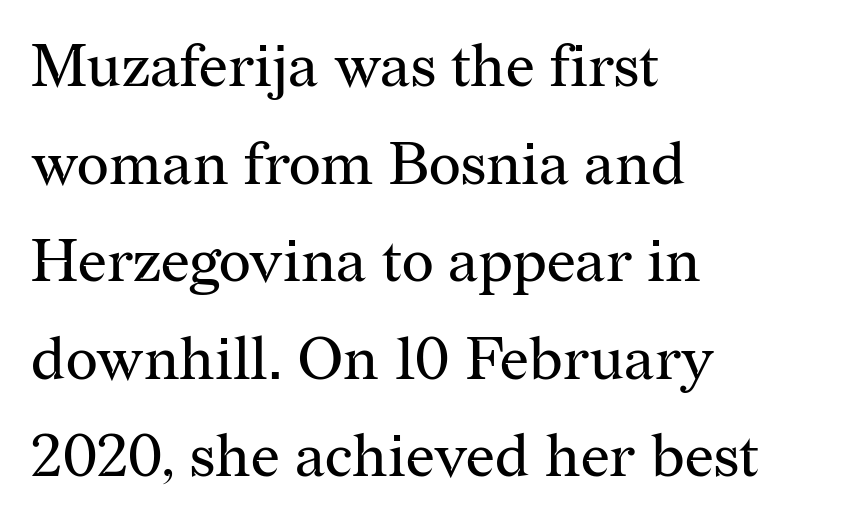
{"serif": "yes", "italic": "no", "bold": "no", "weight": "regular", "width": "normal", "stroke_contrast": "medium", "x_height": "medium", "monospaced": "no", "underline": "no", "align": "left", "line_spacing": "normal", "line_spacing_ratio": 1.6, "letter_spacing": "normal", "letter_spacing_em": 0.0, "glyph_px": 61}
